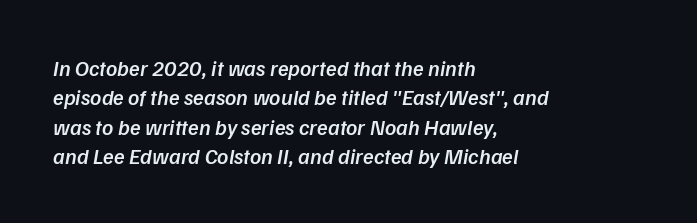
In terms of posture, this sample is oblique. The font is running at a semibold setting, under full bold. The gap between lines stays unmarked. Every row of glyphs begins at an identical x-position on the left. Students, observe: this is what conventionally led text looks like. Characters follow at the spacing the type designer built in.
